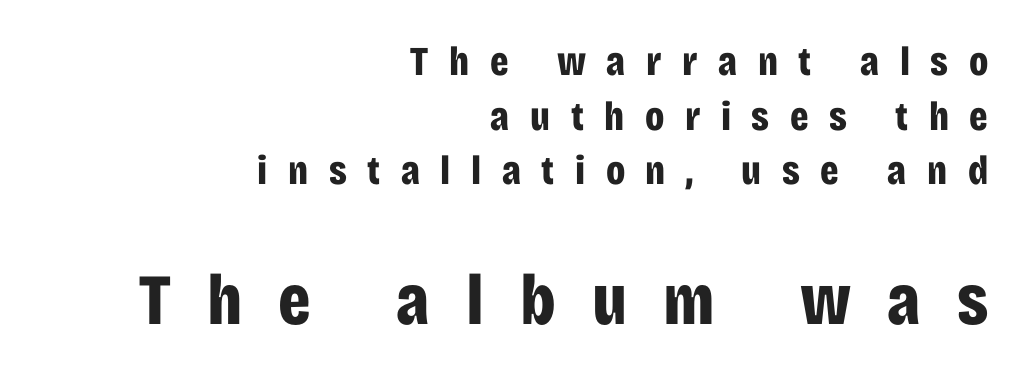
Rendered with straight, roman letterforms. You'd pick this weight for a headline — it's a proper bold. Short note: letters widely spaced. Of the two passages, the one underneath uses the larger point size. Character widths vary here, with narrow letters taking less room than wide ones.
